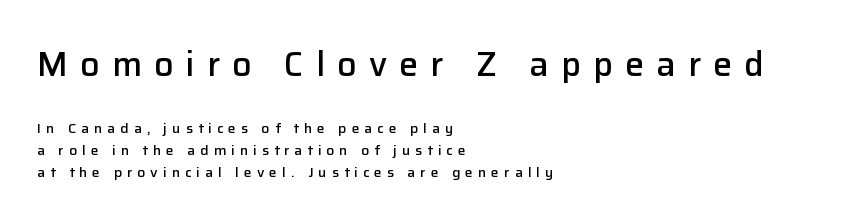
Q: Is the text bold? A: Semi-bold.
Q: Is the text italic (slanted)? A: No, it is upright.
Q: Is the typeface a serif or a sans-serif typeface? A: Sans-serif.
Q: Is the text underlined? A: No.
Q: How is the paragraph aligned? A: Left-aligned.
Q: Is the spacing between letters normal or unusually wide? A: Unusually wide.
Q: Is the spacing between lines tight, normal or loose? A: Normal.
Q: Which block of text is set in a larger size, the first (top) or the second (bottom)? A: The first (top) one.
Q: Width (condensed, normal, or wide)? A: Normal.
Q: Stroke contrast? A: Low.
Q: x-height? A: Medium.
Q: Monospaced? A: No.
